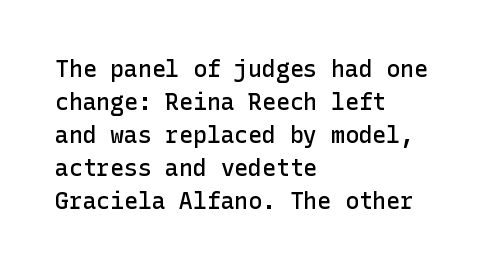
Q: Is the text bold? A: Semi-bold.
Q: Is the text italic (slanted)? A: No, it is upright.
Q: Is the text underlined? A: No.
Q: How is the paragraph aligned? A: Left-aligned.
Q: Is the spacing between letters normal or unusually wide? A: Normal.
Q: Is the spacing between lines tight, normal or loose? A: Normal.
